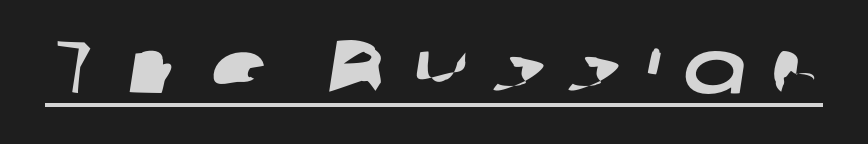
The rendering shows plain stroke endings on the letterforms — a sans-serif design. Here the glyphs are tracked loosely, breaking word shapes into spaced letters. A typesetter would call this proportional, since set widths differ per character. Honestly, the underline is the first thing you notice here.
